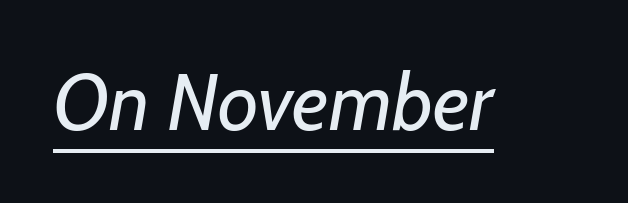
Inter-character spacing is left at the font's built-in metrics. You could not count columns in this text — the font is proportionally spaced. The typesetting does not lean heavy: it is not bold. The glyphs in this specimen are sans serif. Students, observe the line beneath the letters — that is underlining.
